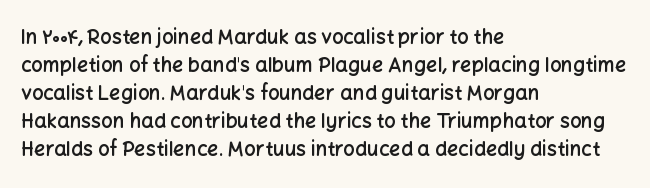
The image shows 20 px text type, upright; set left-aligned, normal line spacing (1.4x), normal letter spacing, not underlined.
